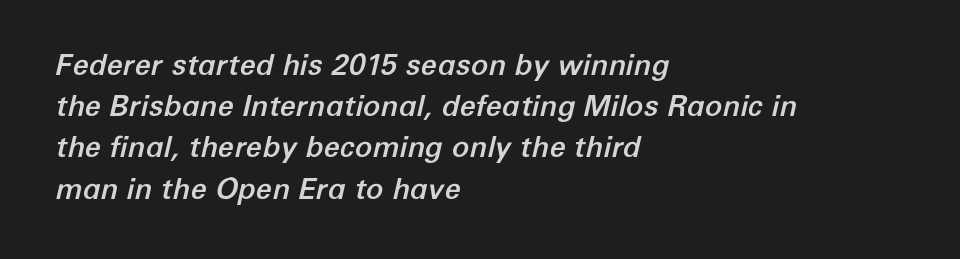
The image shows 29 px text type, italic (leaning right); set left-aligned, normal line spacing (1.42x), normal letter spacing, not underlined; low stroke contrast and a medium x-height.
